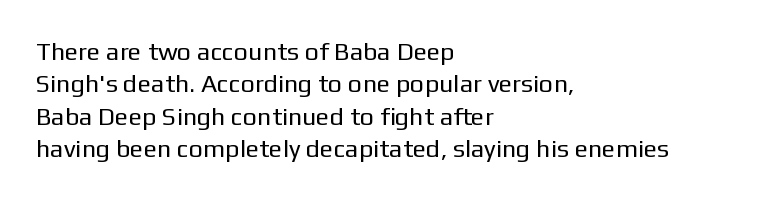
The image shows 25 px text type, upright; set left-aligned, normal line spacing (1.3x), normal letter spacing, not underlined.
